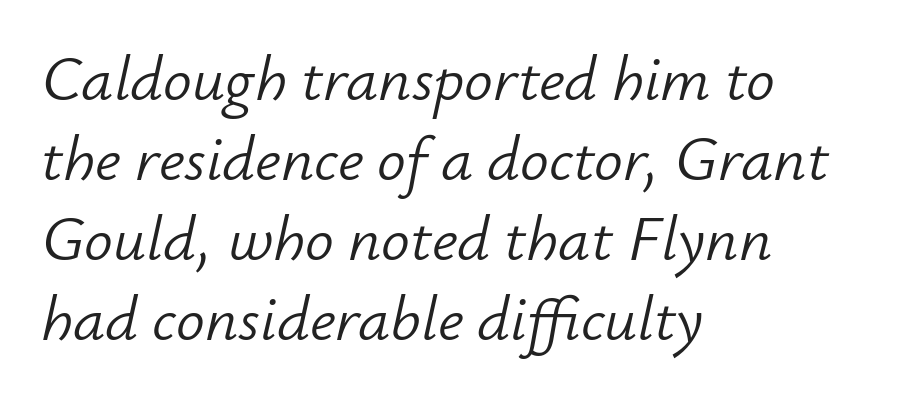
Q: Is the text bold? A: No.
Q: Is the text italic (slanted)? A: Yes, it leans right by about 12 degrees.
Q: Is the text underlined? A: No.
Q: How is the paragraph aligned? A: Left-aligned.
Q: Is the spacing between letters normal or unusually wide? A: Normal.
Q: Is the spacing between lines tight, normal or loose? A: Normal.
Q: Width (condensed, normal, or wide)? A: Normal.
Q: Stroke contrast? A: Low.
Q: x-height? A: Small.
Q: Monospaced? A: No.
